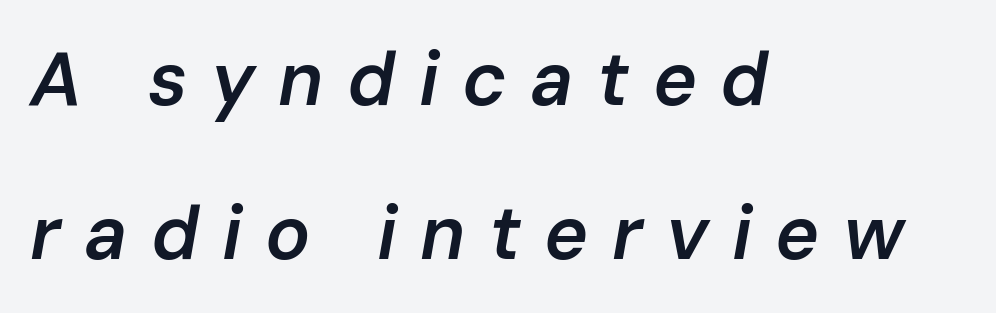
These lines are rendered in a variable-pitch font. Slanted lettering throughout. The type is letterspaced generously, with wide tracking. Line beginnings align vertically; line endings do not.
